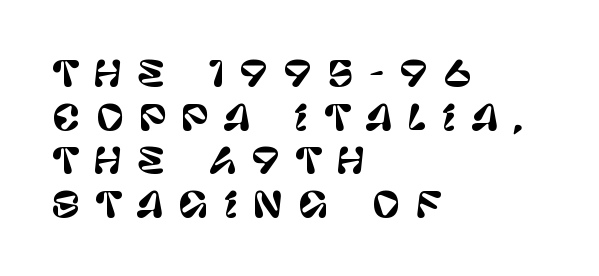
Q: Is the text italic (slanted)? A: Yes.
Q: Is the typeface a serif or a sans-serif typeface? A: Sans-serif.
Q: Is the text underlined? A: No.
Q: How is the paragraph aligned? A: Left-aligned.
Q: Is the spacing between letters normal or unusually wide? A: Unusually wide.
Q: Is the spacing between lines tight, normal or loose? A: Normal.
Q: Width (condensed, normal, or wide)? A: Normal.
Q: Stroke contrast? A: Low.
Q: x-height? A: Large.
Q: Monospaced? A: No.
